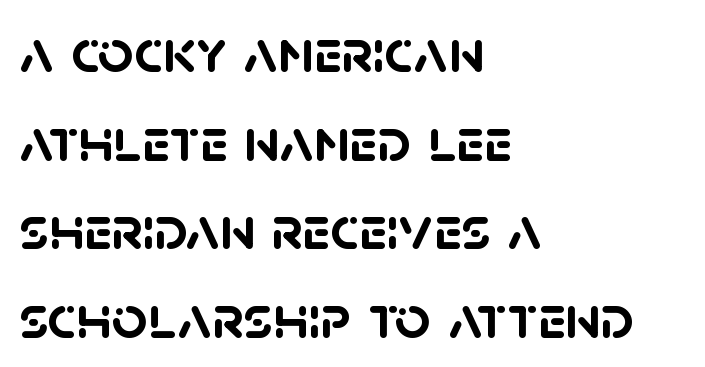
The image shows 62 px semibold sans-serif type; set left-aligned, normal line spacing (1.43x), normal letter spacing, not underlined; low stroke contrast and a large x-height.
